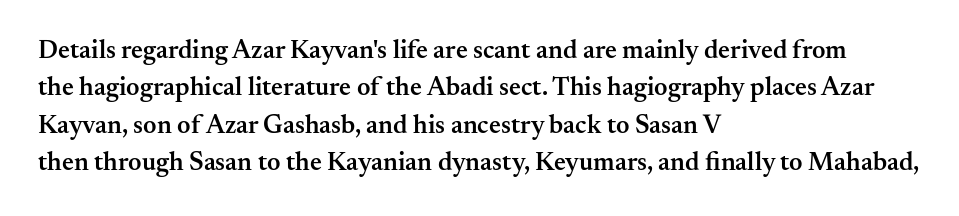
The image shows 26 px text type, upright; set left-aligned, normal line spacing (1.44x), normal letter spacing, not underlined.
